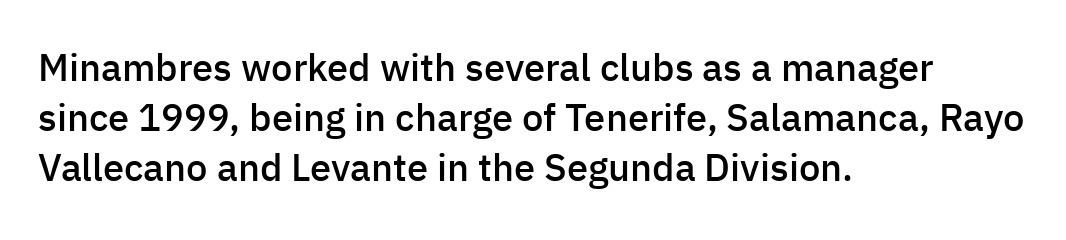
Do the letters lean? They stand straight. Moderately thickened strokes mark this as semibold type. This is sans-serif lettering, the kind often seen on screens and signage. The paragraph shown leans on its left margin. Here the designer chose a conventional face with non-uniform glyph widths. This block has exactly the height ordinary leading produces.
